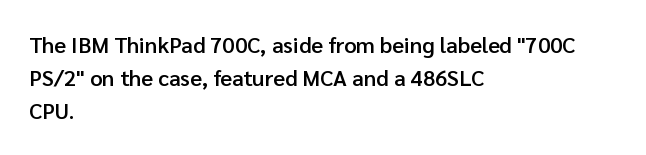
Q: Is the text bold? A: Semi-bold.
Q: Is the text italic (slanted)? A: No, it is upright.
Q: Is the text underlined? A: No.
Q: How is the paragraph aligned? A: Left-aligned.
Q: Is the spacing between letters normal or unusually wide? A: Normal.
Q: Is the spacing between lines tight, normal or loose? A: Normal.
